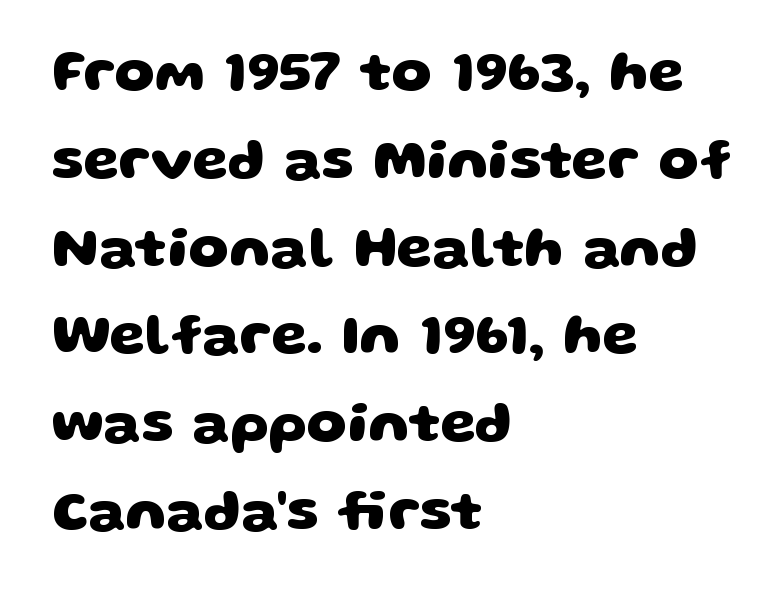
The rendering keeps characters at their native spacing. The passage is arranged the way most books set body copy — flush left. Does the weight exceed regular? Yes, all the way to bold. The lines sit at an ordinary, default distance from one another. This sample has the flowing, uneven cadence of proportional lettering.
